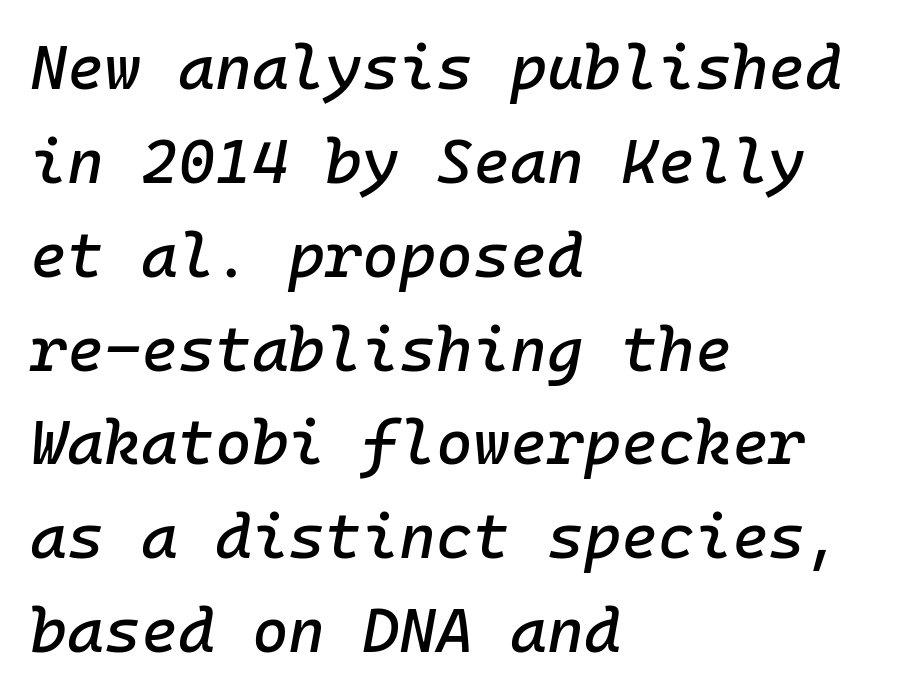
{"italic": "yes", "lean": "right", "slant_degrees": 10, "width": "normal", "stroke_contrast": "low", "x_height": "medium", "monospaced": "yes", "underline": "no", "align": "left", "line_spacing": "normal", "line_spacing_ratio": 1.49, "letter_spacing": "normal", "letter_spacing_em": 0.0, "glyph_px": 63}
